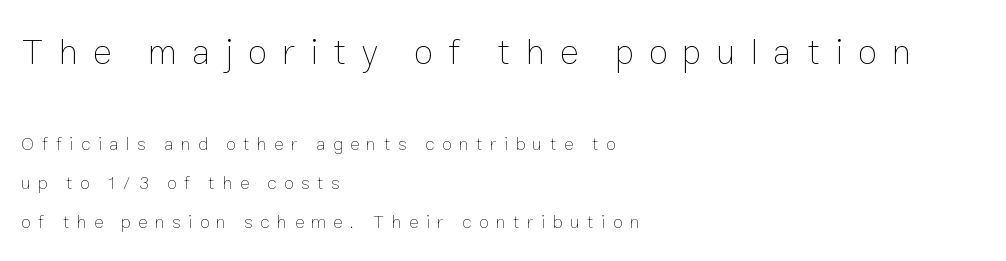
The image shows 36 px thin type, upright; set left-aligned, loose line spacing (2.17x), unusually wide letter spacing (+0.41 em), not underlined; the first (top) block is 2.0x larger; low stroke contrast and a medium x-height.
